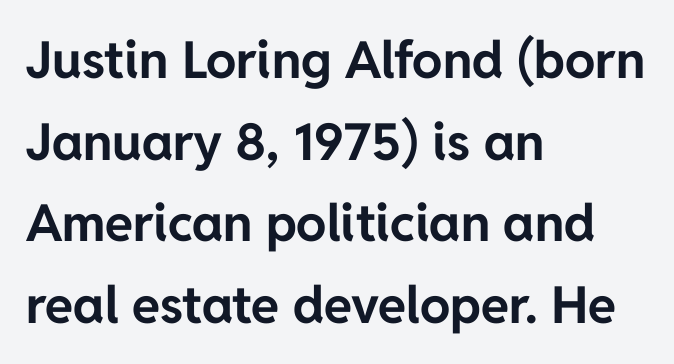
Q: Is the text bold? A: Yes.
Q: Is the text italic (slanted)? A: No, it is upright.
Q: Is the typeface a serif or a sans-serif typeface? A: Sans-serif.
Q: Is the text underlined? A: No.
Q: How is the paragraph aligned? A: Left-aligned.
Q: Is the spacing between letters normal or unusually wide? A: Normal.
Q: Is the spacing between lines tight, normal or loose? A: Normal.
Q: Width (condensed, normal, or wide)? A: Normal.
Q: Stroke contrast? A: Low.
Q: x-height? A: Medium.
Q: Monospaced? A: No.
